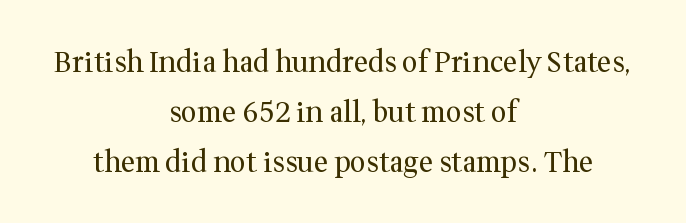
{"serif": "yes", "italic": "no", "bold": "no", "weight": "regular", "width": "normal", "stroke_contrast": "medium", "x_height": "medium", "monospaced": "no", "underline": "no", "align": "center", "line_spacing_ratio": 1.78, "letter_spacing": "normal", "letter_spacing_em": 0.0, "glyph_px": 28}
